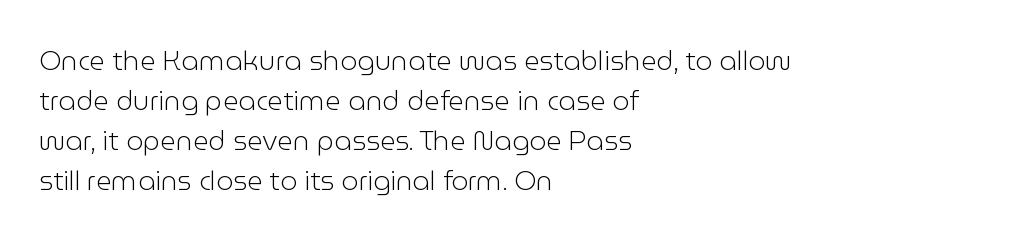
{"italic": "no", "bold": "no", "underline": "no", "align": "left", "line_spacing": "normal", "line_spacing_ratio": 1.48, "letter_spacing": "normal", "letter_spacing_em": 0.0, "glyph_px": 27}
